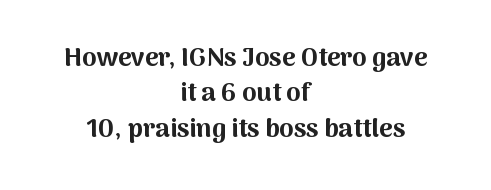
The image shows 26 px bold type, upright; set centered, normal line spacing (1.36x), normal letter spacing, not underlined.
